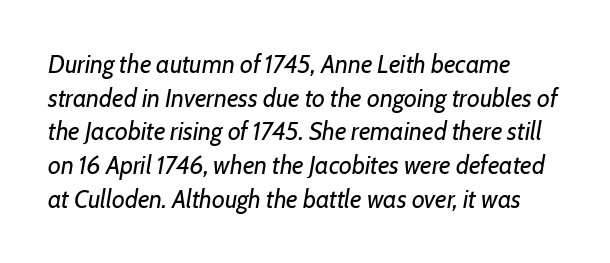
The image shows 25 px text type, italic (leaning right); set normal line spacing (1.35x), normal letter spacing, not underlined.
